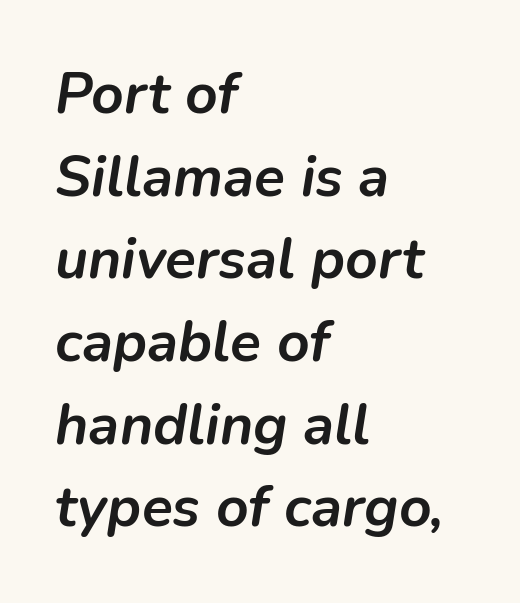
The image shows 57 px semibold type, italic (leaning right); set left-aligned, normal line spacing (1.45x), normal letter spacing, not underlined; low stroke contrast and a medium x-height.
